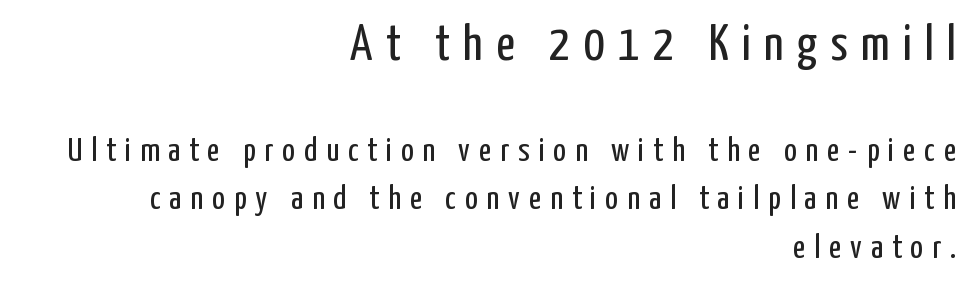
{"serif": "no", "italic": "no", "bold": "no", "weight": "regular", "width": "condensed", "stroke_contrast": "low", "x_height": "medium", "monospaced": "no", "underline": "no", "align": "right", "line_spacing": "normal", "line_spacing_ratio": 1.43, "letter_spacing": "wide", "letter_spacing_em": 0.26, "larger_block": "first", "size_ratio": 1.5, "glyph_px": 51}
